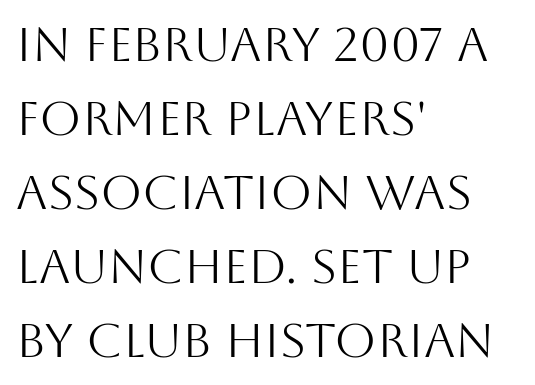
The image shows 48 px light sans-serif type, upright; set left-aligned, normal line spacing (1.54x), normal letter spacing, not underlined; medium stroke contrast and a large x-height.
